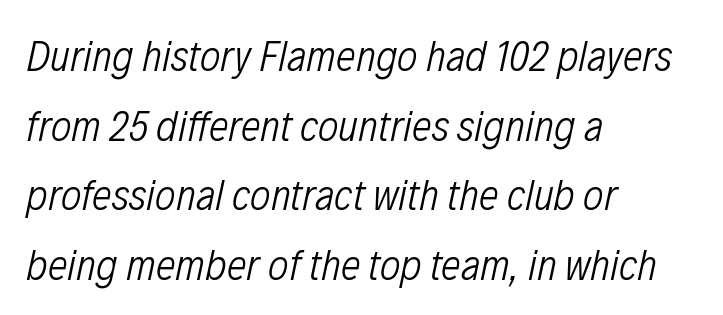
Q: Is the text bold? A: No.
Q: Is the text italic (slanted)? A: Yes, it leans right by about 12 degrees.
Q: Is the text underlined? A: No.
Q: How is the paragraph aligned? A: Left-aligned.
Q: Is the spacing between letters normal or unusually wide? A: Normal.
Q: Is the spacing between lines tight, normal or loose? A: Normal.
Q: Width (condensed, normal, or wide)? A: Condensed.
Q: Stroke contrast? A: Low.
Q: x-height? A: Medium.
Q: Monospaced? A: No.
